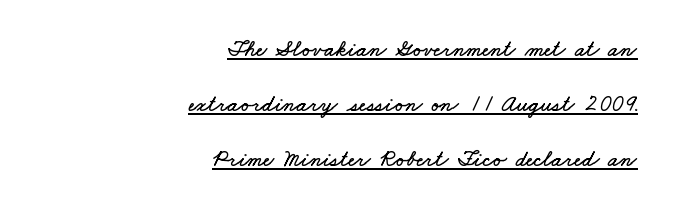
A great deal of white space separates one row of letters from the next. Students, observe the line beneath the letters — that is underlining. Horizontal alignment here is rightward, an uncommon choice for prose. This rendering leaves character spacing at its baseline value.
